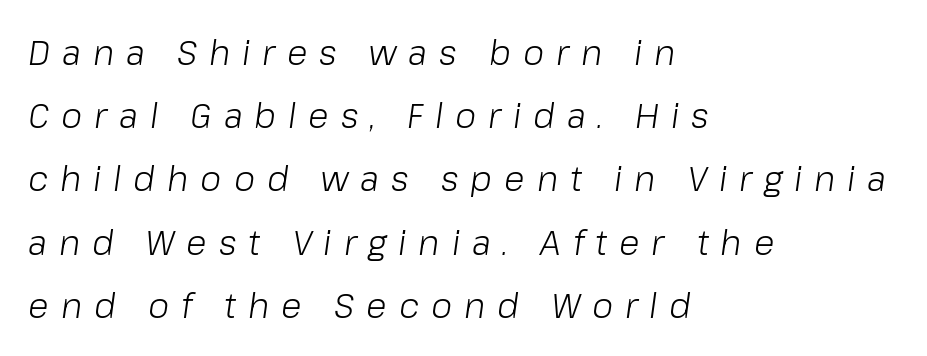
The image shows 34 px light type, italic (leaning right); set left-aligned, line spacing 1.86x, unusually wide letter spacing (+0.35 em), not underlined; low stroke contrast and a medium x-height.
